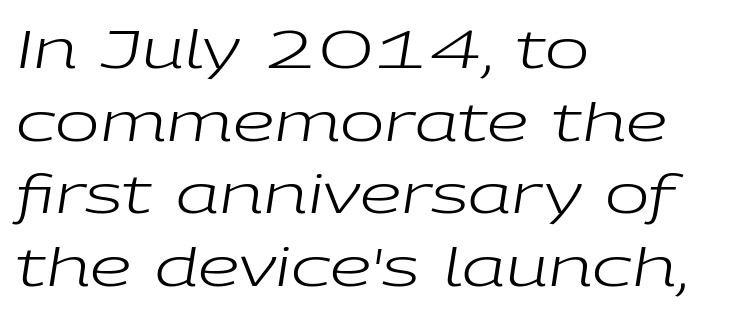
{"italic": "yes", "lean": "right", "slant_degrees": 9, "bold": "no", "weight": "regular", "width": "wide", "stroke_contrast": "low", "x_height": "medium", "monospaced": "no", "underline": "no", "align": "left", "line_spacing": "normal", "line_spacing_ratio": 1.37, "letter_spacing": "normal", "letter_spacing_em": 0.0, "glyph_px": 53}
